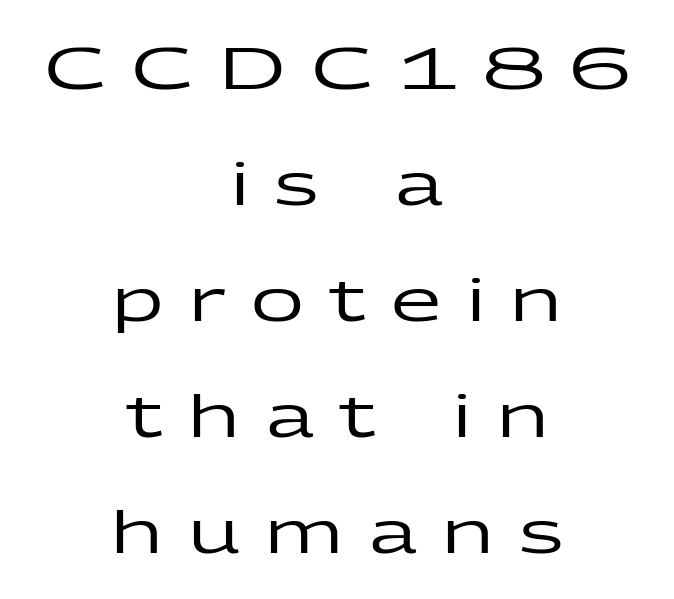
Here the designer chose a conventional face with non-uniform glyph widths. Style check: upright. This sample trades compactness for vertical openness between lines. Both edges are ragged and mirror each other, which tells us the setting is centered. The tracking jumps out immediately: characters are airy and widely separated. Unlike a traditional serif, this face leaves its strokes unadorned.
